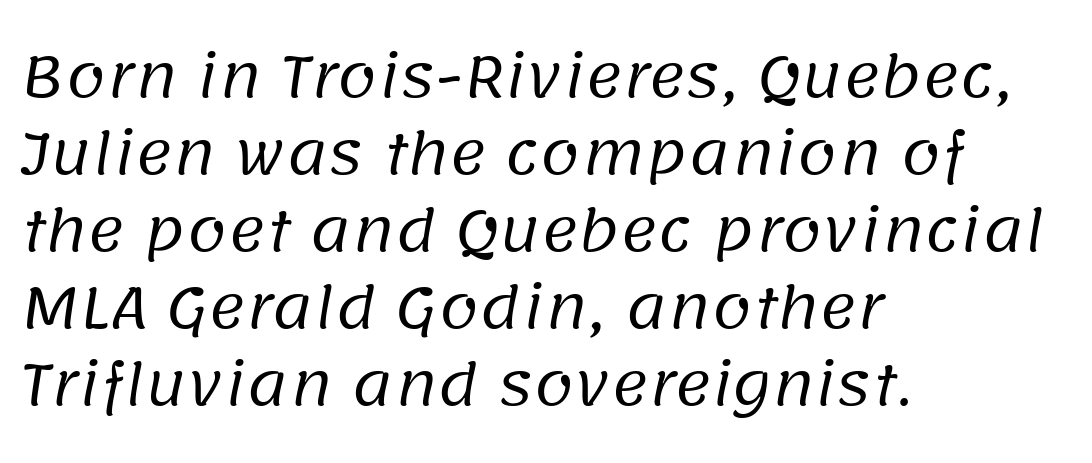
{"serif": "no", "bold": "no", "weight": "regular", "width": "normal", "stroke_contrast": "low", "x_height": "large", "monospaced": "no", "underline": "no", "align": "left", "line_spacing": "normal", "line_spacing_ratio": 1.35, "letter_spacing": "normal", "letter_spacing_em": 0.0, "glyph_px": 57}
